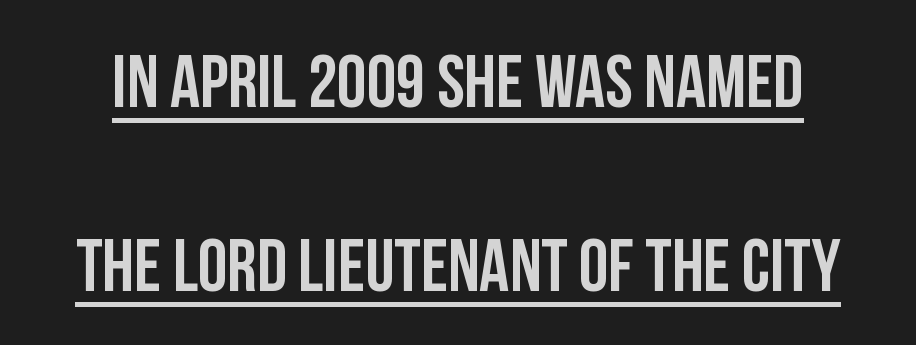
{"serif": "no", "italic": "no", "width": "condensed", "stroke_contrast": "low", "x_height": "large", "monospaced": "no", "underline": "yes", "line_spacing": "loose", "line_spacing_ratio": 2.48, "letter_spacing": "normal", "letter_spacing_em": 0.0, "glyph_px": 74}
